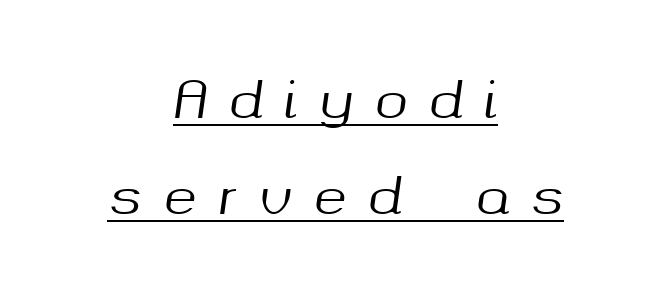
A typesetter would mark this as italic. The gaps between neighbouring characters are conspicuously large. The specimen includes a rule beneath the text block's lines. The rendering positions every line midway between the sides.
